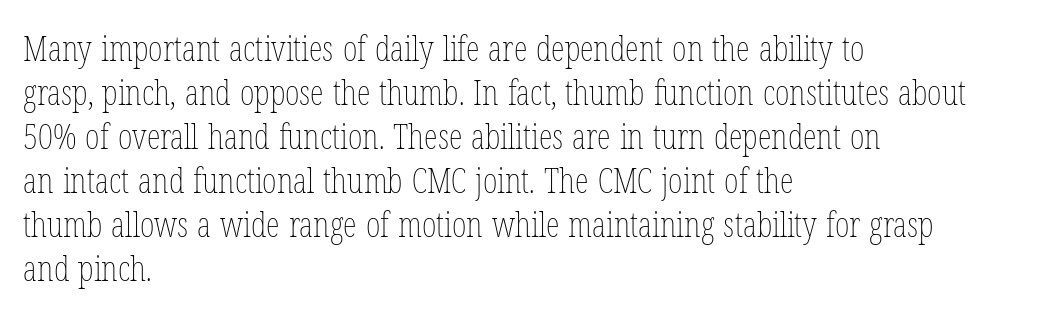
The image shows 35 px thin, condensed type, upright; set left-aligned, normal line spacing (1.26x), normal letter spacing, not underlined; low stroke contrast and a medium x-height.
